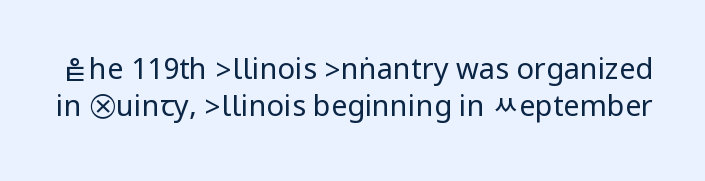
{"serif": "no", "italic": "no", "bold": "no", "weight": "regular", "width": "condensed", "stroke_contrast": "low", "underline": "no", "line_spacing": "normal", "line_spacing_ratio": 1.28, "letter_spacing": "normal", "letter_spacing_em": 0.0, "glyph_px": 29}
